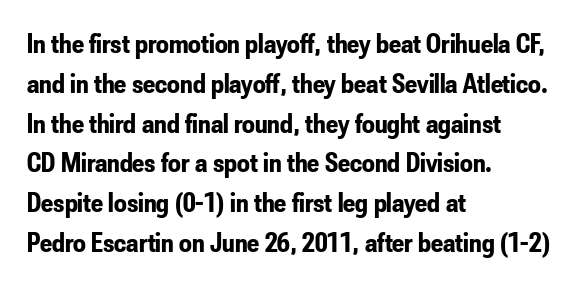
What stands out about the letter spacing? Nothing — it is the standard amount. The specimen omits any rule beneath the text block's lines. Is this a fixed-width face? No — the glyphs have proportional, varying widths. A roman cut, with each character standing at attention. Is there much room between lines? A standard amount, neither cramped nor airy. Alignment: flush left.
